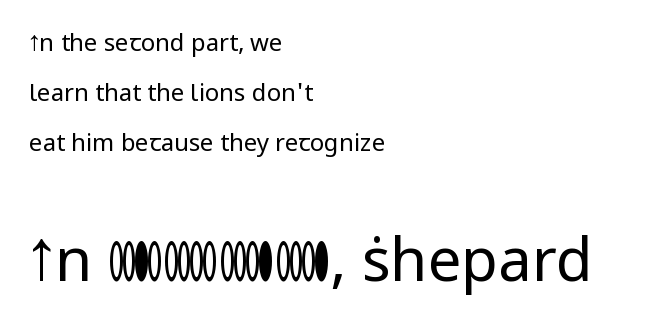
Q: Is the text bold? A: No.
Q: Is the text italic (slanted)? A: No, it is upright.
Q: Is the typeface a serif or a sans-serif typeface? A: Sans-serif.
Q: Is the text underlined? A: No.
Q: How is the paragraph aligned? A: Left-aligned.
Q: Is the spacing between letters normal or unusually wide? A: Normal.
Q: Is the spacing between lines tight, normal or loose? A: Loose.
Q: Which block of text is set in a larger size, the first (top) or the second (bottom)? A: The second (bottom) one.
Q: Width (condensed, normal, or wide)? A: Normal.
Q: Stroke contrast? A: Low.
Q: x-height? A: Medium.
Q: Monospaced? A: No.
